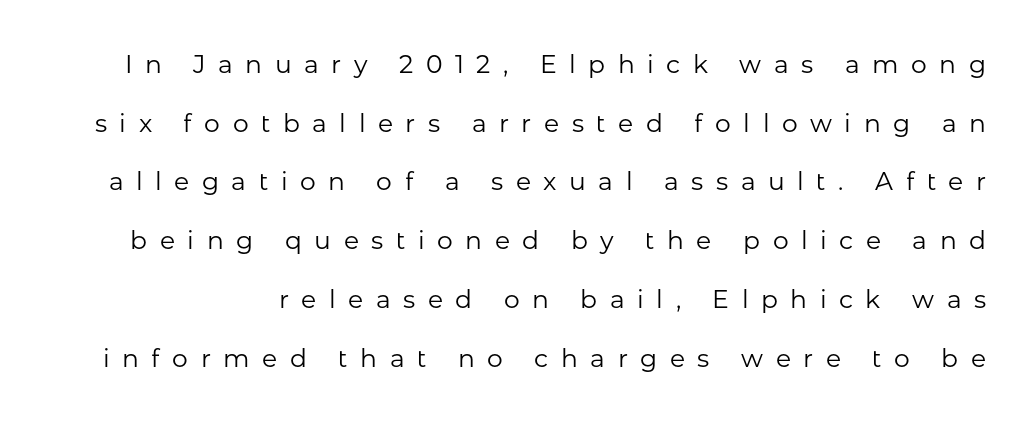
{"italic": "no", "bold": "no", "underline": "no", "line_spacing": "loose", "line_spacing_ratio": 2.35, "letter_spacing": "wide", "letter_spacing_em": 0.5, "glyph_px": 25}
